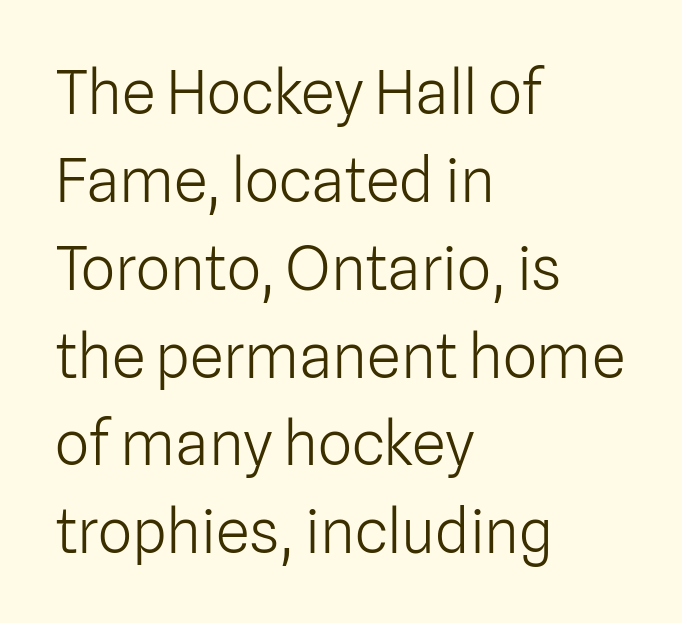
Q: Is the text bold? A: No.
Q: Is the text italic (slanted)? A: No, it is upright.
Q: Is the typeface a serif or a sans-serif typeface? A: Sans-serif.
Q: Is the text underlined? A: No.
Q: How is the paragraph aligned? A: Left-aligned.
Q: Is the spacing between letters normal or unusually wide? A: Normal.
Q: Is the spacing between lines tight, normal or loose? A: Normal.
Q: Width (condensed, normal, or wide)? A: Normal.
Q: Stroke contrast? A: Low.
Q: x-height? A: Medium.
Q: Monospaced? A: No.
